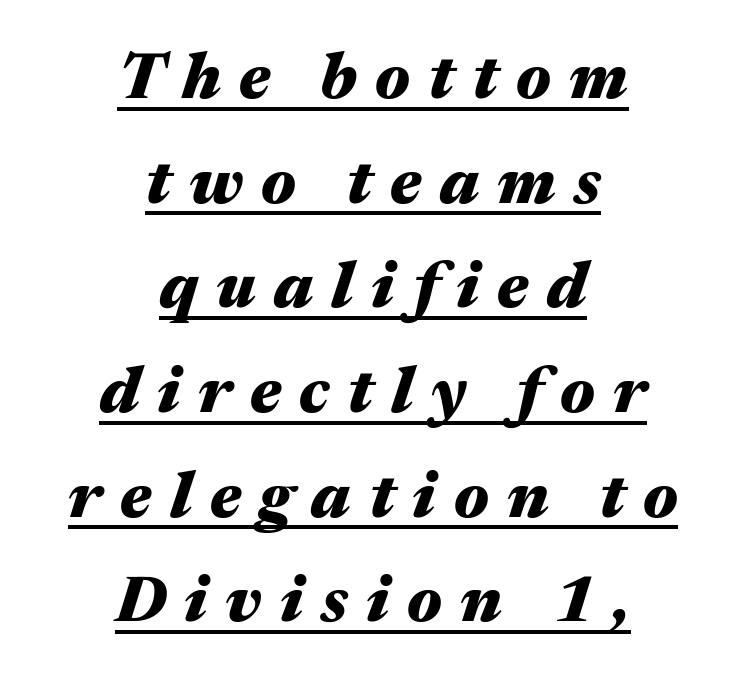
Q: Is the text bold? A: Yes.
Q: Is the text italic (slanted)? A: Yes, it leans right by about 17 degrees.
Q: Is the text underlined? A: Yes.
Q: How is the paragraph aligned? A: Centered.
Q: Is the spacing between letters normal or unusually wide? A: Unusually wide.
Q: Is the spacing between lines tight, normal or loose? A: Normal.
Q: Width (condensed, normal, or wide)? A: Wide.
Q: Stroke contrast? A: Medium.
Q: x-height? A: Medium.
Q: Monospaced? A: No.
